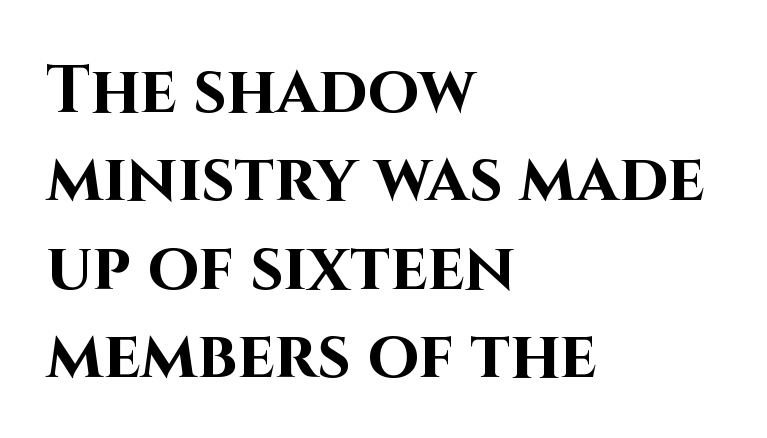
Q: Is the text bold? A: Yes.
Q: Is the text italic (slanted)? A: No, it is upright.
Q: Is the typeface a serif or a sans-serif typeface? A: Sans-serif.
Q: Is the text underlined? A: No.
Q: How is the paragraph aligned? A: Left-aligned.
Q: Is the spacing between letters normal or unusually wide? A: Normal.
Q: Is the spacing between lines tight, normal or loose? A: Normal.
Q: Width (condensed, normal, or wide)? A: Normal.
Q: Stroke contrast? A: High.
Q: x-height? A: Large.
Q: Monospaced? A: No.
